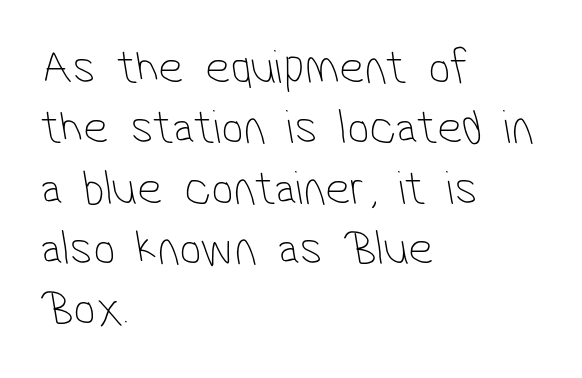
The letters advance in unequal steps, a hallmark of proportional type. No extra tracking has been applied to these lines. Vertical stems look standard width or narrower in stroke. Just letters on the line, the space beneath them empty.
